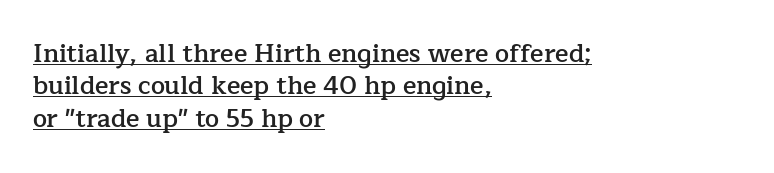
The image shows 25 px text type, upright; set left-aligned, normal line spacing (1.3x), normal letter spacing, underlined.
